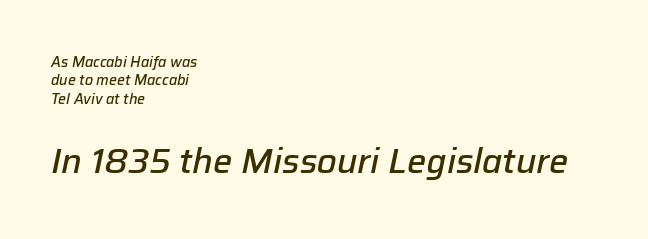
The image shows 34 px semibold type, italic (leaning right); set left-aligned, normal line spacing (1.32x), normal letter spacing, not underlined; the second (bottom) block is 2.43x larger; low stroke contrast and a medium x-height.
